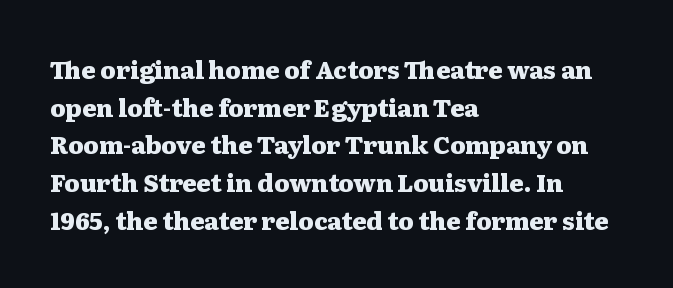
{"italic": "no", "bold": "yes", "underline": "no", "align": "left", "line_spacing": "normal", "line_spacing_ratio": 1.57, "letter_spacing": "normal", "letter_spacing_em": 0.0, "glyph_px": 24}
